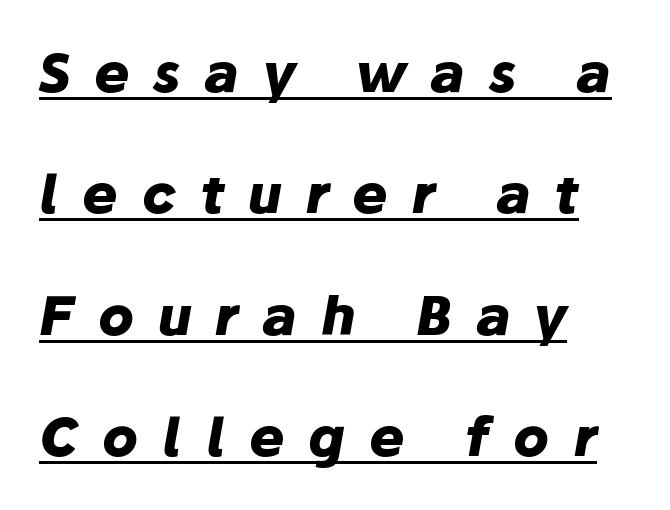
Q: Is the text bold? A: Yes.
Q: Is the text italic (slanted)? A: Yes, it leans right by about 10 degrees.
Q: Is the text underlined? A: Yes.
Q: How is the paragraph aligned? A: Left-aligned.
Q: Is the spacing between letters normal or unusually wide? A: Unusually wide.
Q: Is the spacing between lines tight, normal or loose? A: Loose.
Q: Width (condensed, normal, or wide)? A: Normal.
Q: Stroke contrast? A: Low.
Q: x-height? A: Medium.
Q: Monospaced? A: No.
